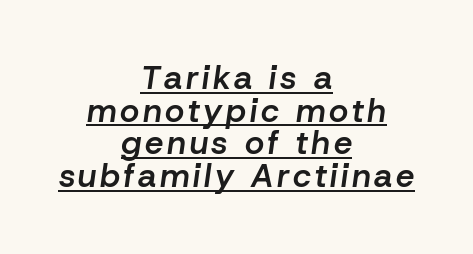
{"italic": "yes", "lean": "right", "slant_degrees": 8, "bold": "semi", "weight": "semibold", "width": "normal", "stroke_contrast": "low", "x_height": "medium", "monospaced": "no", "underline": "yes", "align": "center", "line_spacing": "tight", "line_spacing_ratio": 0.99, "glyph_px": 33}
